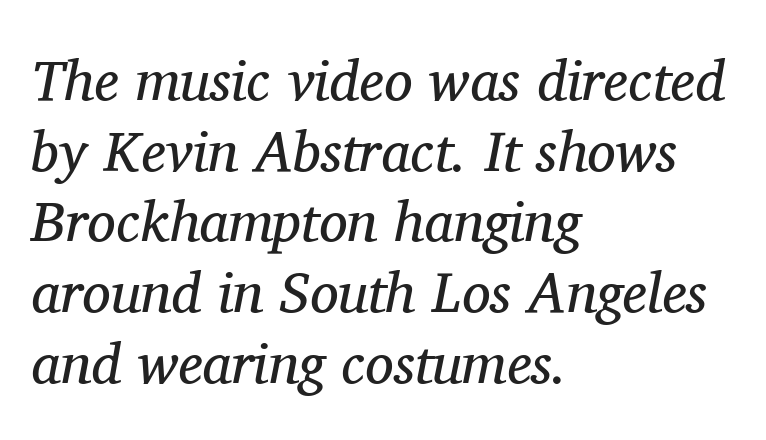
Nothing unusual about the tracking: characters are spaced as the font intends. Plain, unruled lines of type. Italic? Definitely — the glyphs are oblique. The passage shown is typed in a proportional face where columns would drift. These lines are composed in type with serifs.
